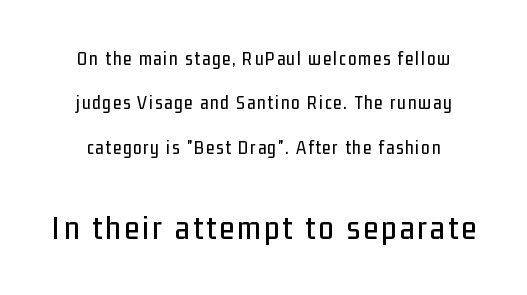
The image shows 34 px condensed sans-serif type, upright; set loose line spacing (2.33x), not underlined; the second (bottom) block is 1.79x larger; low stroke contrast and a medium x-height.
